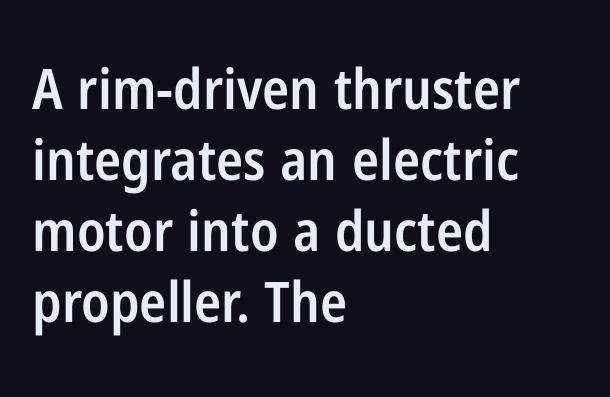
{"serif": "no", "italic": "no", "bold": "semi", "weight": "semibold", "width": "condensed", "stroke_contrast": "low", "x_height": "medium", "monospaced": "no", "underline": "no", "align": "left", "line_spacing": "normal", "line_spacing_ratio": 1.27, "letter_spacing": "normal", "letter_spacing_em": 0.0, "glyph_px": 56}
